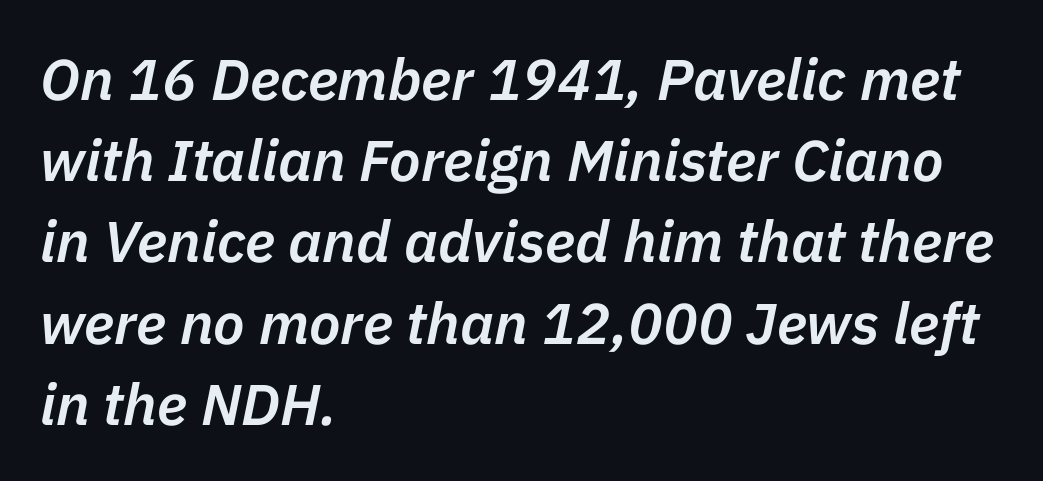
The image shows 58 px semibold type, italic (leaning right); set left-aligned, normal line spacing (1.4x), normal letter spacing, not underlined; low stroke contrast and a medium x-height.
